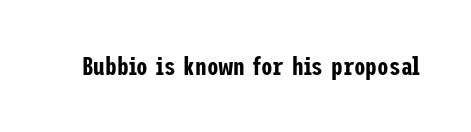
The image shows 26 px text type, upright; set normal letter spacing, not underlined.
